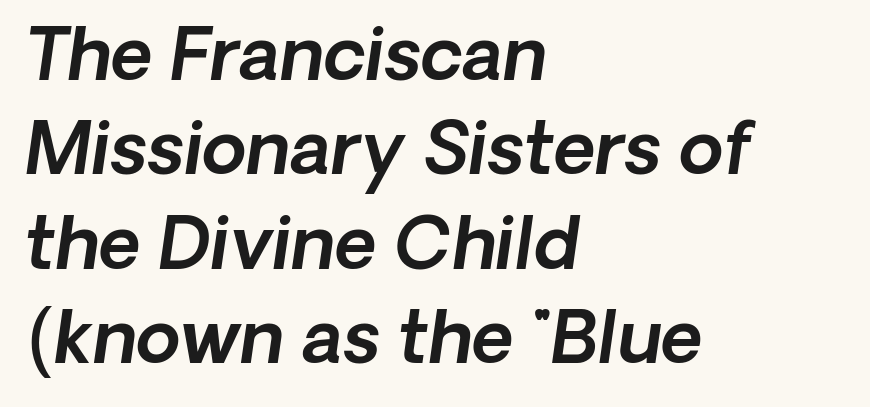
Q: Is the text italic (slanted)? A: Yes, it leans right by about 8 degrees.
Q: Is the text underlined? A: No.
Q: How is the paragraph aligned? A: Left-aligned.
Q: Is the spacing between letters normal or unusually wide? A: Normal.
Q: Is the spacing between lines tight, normal or loose? A: Normal.
Q: Width (condensed, normal, or wide)? A: Normal.
Q: x-height? A: Medium.
Q: Monospaced? A: No.
